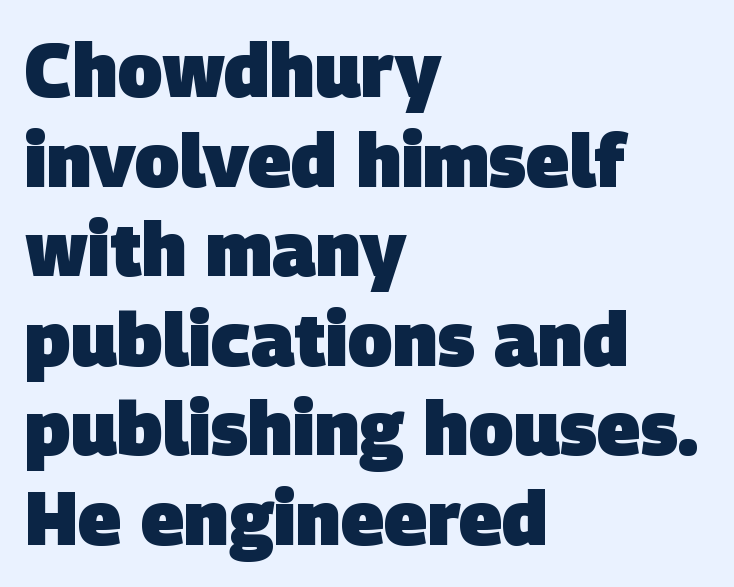
Q: Is the text bold? A: Yes.
Q: Is the typeface a serif or a sans-serif typeface? A: Sans-serif.
Q: Is the text underlined? A: No.
Q: How is the paragraph aligned? A: Left-aligned.
Q: Is the spacing between letters normal or unusually wide? A: Normal.
Q: Width (condensed, normal, or wide)? A: Normal.
Q: Stroke contrast? A: Low.
Q: x-height? A: Large.
Q: Monospaced? A: No.
